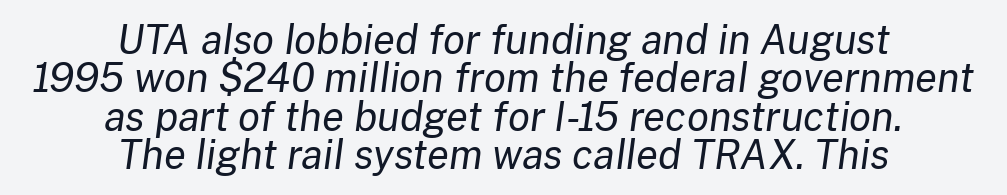
{"italic": "yes", "lean": "right", "slant_degrees": 8, "bold": "no", "weight": "regular", "width": "normal", "stroke_contrast": "low", "x_height": "medium", "monospaced": "no", "underline": "no", "align": "center", "line_spacing": "tight", "line_spacing_ratio": 0.96, "letter_spacing": "normal", "letter_spacing_em": 0.0, "glyph_px": 40}
